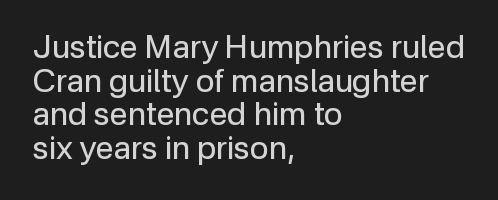
{"serif": "no", "italic": "no", "bold": "no", "weight": "regular", "width": "normal", "stroke_contrast": "low", "x_height": "medium", "monospaced": "no", "underline": "no", "align": "left", "line_spacing": "tight", "line_spacing_ratio": 1.05, "letter_spacing": "normal", "letter_spacing_em": 0.0, "glyph_px": 32}
